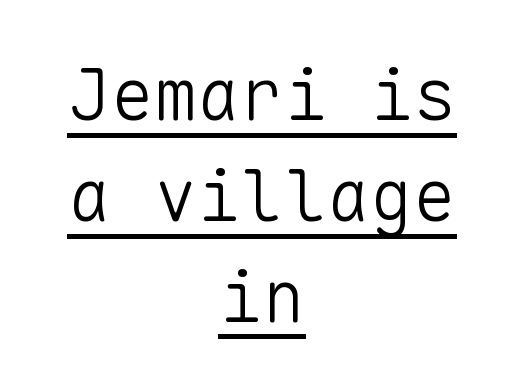
The image shows 72 px light sans-serif type, upright, monospaced; set centered, normal line spacing (1.4x), normal letter spacing, underlined; low stroke contrast and a medium x-height.
